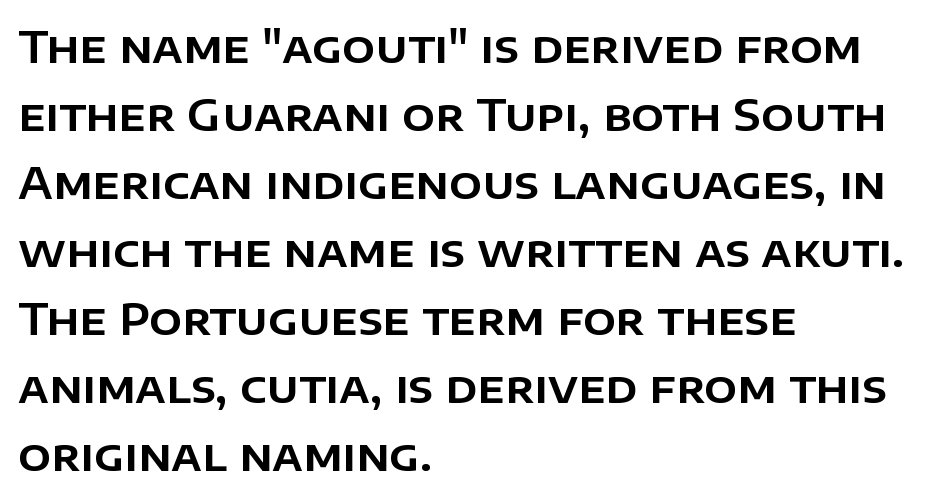
The image shows 43 px sans-serif type, upright; set left-aligned, normal line spacing (1.58x), normal letter spacing, not underlined; low stroke contrast and a large x-height.
